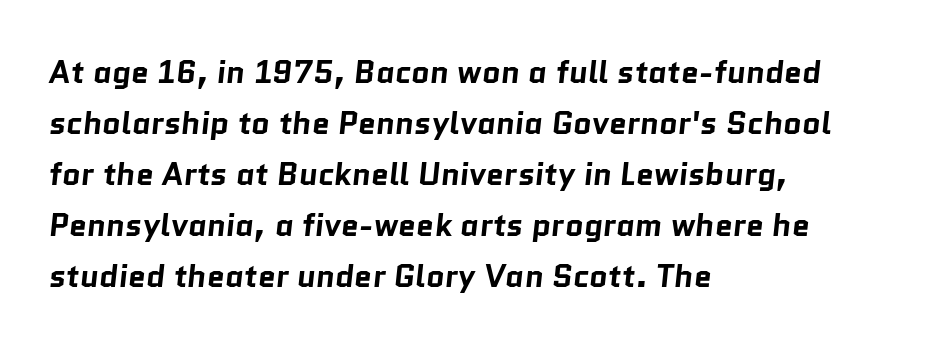
The letters advance in unequal steps, a hallmark of proportional type. The rows are spaced the way most documents space them. Are there feet on the stems? There aren't — it's a sans. Is the letter spacing exaggerated? No — it looks like the ordinary default.
